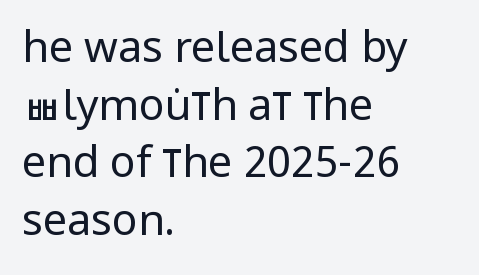
{"serif": "no", "italic": "no", "bold": "no", "weight": "regular", "width": "condensed", "stroke_contrast": "low", "x_height": "large", "monospaced": "no", "underline": "no", "align": "left", "line_spacing": "normal", "line_spacing_ratio": 1.34, "letter_spacing": "normal", "letter_spacing_em": 0.0, "glyph_px": 43}
